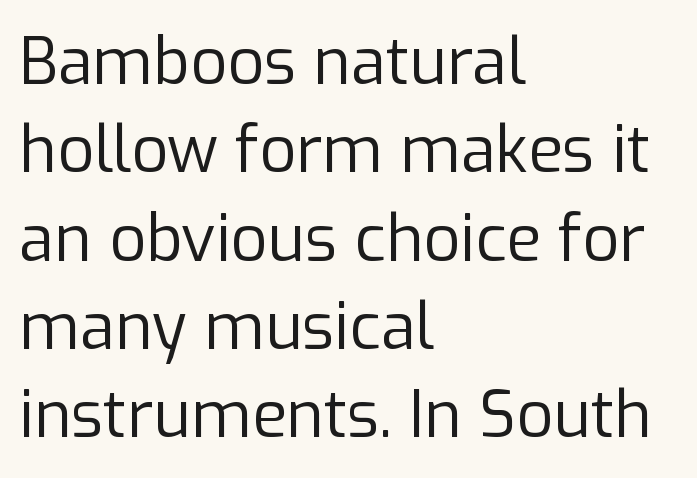
{"serif": "no", "italic": "no", "bold": "no", "weight": "regular", "width": "normal", "stroke_contrast": "low", "x_height": "medium", "monospaced": "no", "underline": "no", "align": "left", "line_spacing": "normal", "line_spacing_ratio": 1.38, "letter_spacing": "normal", "letter_spacing_em": 0.0, "glyph_px": 64}
